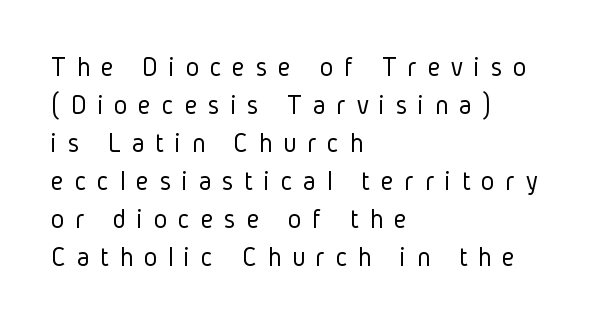
Typographically, this falls in the sans-serif category. Do the characters align in a grid? No, the font is proportional. Casual observation: everything's shoved over to the left. Rule under the text: the space is simply empty. Honestly, the letter spacing is so wide it's the main thing you notice. Weight: not bold — regular or lighter.
